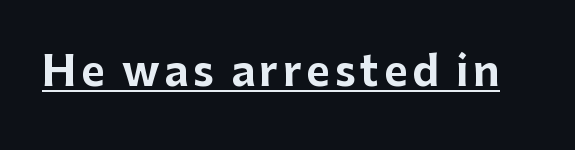
Q: Is the text bold? A: Yes.
Q: Is the text italic (slanted)? A: No, it is upright.
Q: Is the typeface a serif or a sans-serif typeface? A: Sans-serif.
Q: Is the text underlined? A: Yes.
Q: Width (condensed, normal, or wide)? A: Normal.
Q: Stroke contrast? A: Low.
Q: x-height? A: Medium.
Q: Monospaced? A: No.
